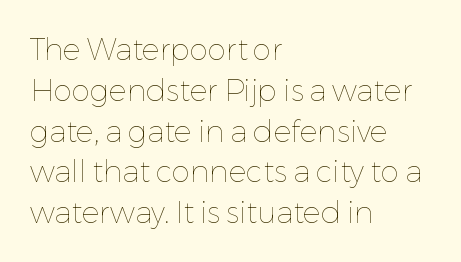
The image shows 30 px thin type, upright; set left-aligned, normal line spacing (1.36x), normal letter spacing, not underlined; low stroke contrast and a medium x-height.
